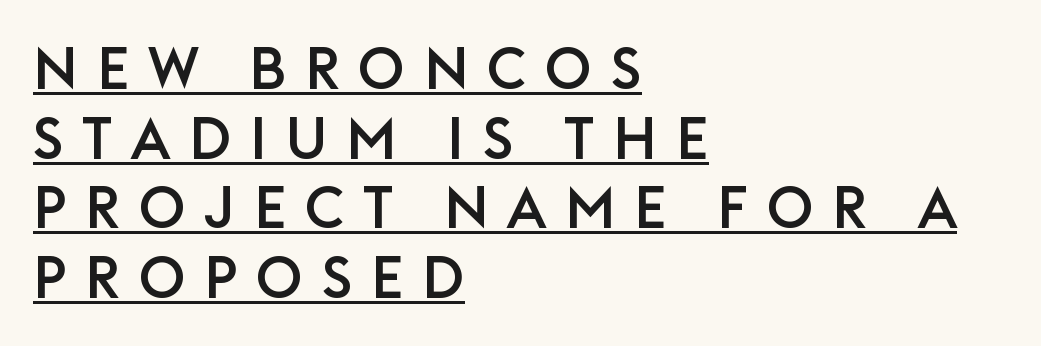
The image shows 58 px sans-serif type, upright; set left-aligned, line spacing 1.2x, unusually wide letter spacing (+0.32 em), underlined; low stroke contrast and a large x-height.
